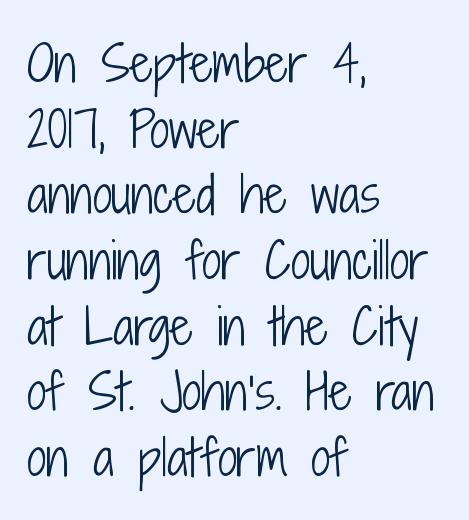
{"serif": "no", "italic": "no", "bold": "no", "weight": "light", "width": "condensed", "stroke_contrast": "low", "x_height": "medium", "monospaced": "no", "underline": "no", "align": "left", "line_spacing": "normal", "line_spacing_ratio": 1.34, "letter_spacing": "normal", "letter_spacing_em": 0.0, "glyph_px": 49}
